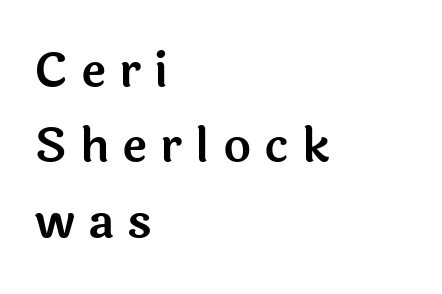
The image shows 48 px sans-serif type, upright; set left-aligned, normal line spacing (1.57x), unusually wide letter spacing (+0.27 em), not underlined; a medium x-height.
